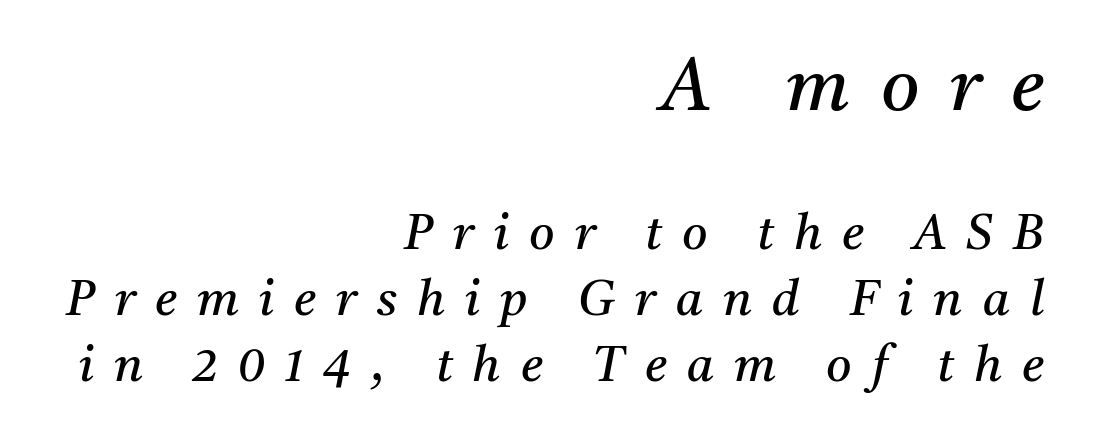
Q: Is the text bold? A: No.
Q: Is the text italic (slanted)? A: Yes, it leans right by about 11 degrees.
Q: Is the typeface a serif or a sans-serif typeface? A: Serif.
Q: Is the text underlined? A: No.
Q: How is the paragraph aligned? A: Right-aligned.
Q: Is the spacing between letters normal or unusually wide? A: Unusually wide.
Q: Is the spacing between lines tight, normal or loose? A: Normal.
Q: Which block of text is set in a larger size, the first (top) or the second (bottom)? A: The first (top) one.
Q: Width (condensed, normal, or wide)? A: Normal.
Q: Stroke contrast? A: Medium.
Q: x-height? A: Medium.
Q: Monospaced? A: No.
